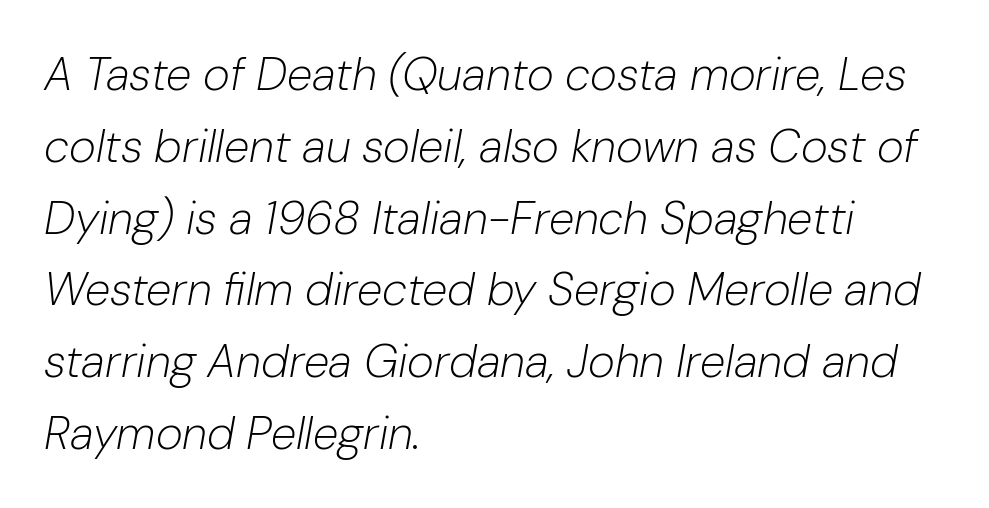
The image shows 46 px light type, italic (leaning right); set left-aligned, normal line spacing (1.56x), normal letter spacing, not underlined; low stroke contrast and a medium x-height.
